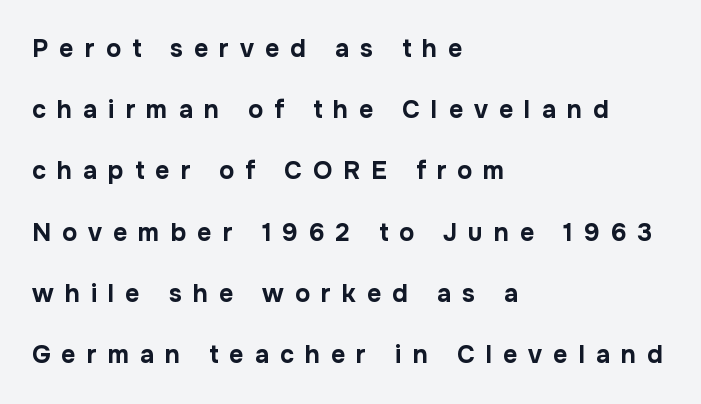
Anything drawn beneath the words? Only blank space. The type is letterspaced generously, with wide tracking. Bold? Absolutely — the strokes are thick and heavy. Leading: increased. This sample is left-justified, so line endings fall wherever the words run out.
